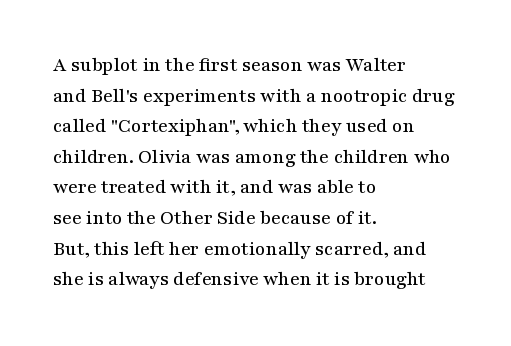
Posture: upright roman. Where is the straight margin? On the left. The passage shown stacks its lines at a standard gap. The passage shown is not underscored anywhere. The tracking reads as untouched default to a designer's eye.
